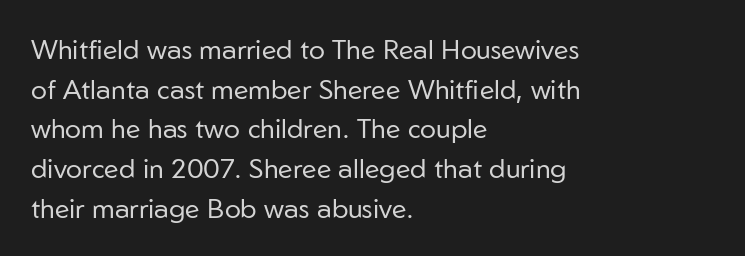
{"italic": "no", "bold": "no", "underline": "no", "align": "left", "line_spacing": "normal", "line_spacing_ratio": 1.47, "letter_spacing": "normal", "letter_spacing_em": 0.0, "glyph_px": 27}
